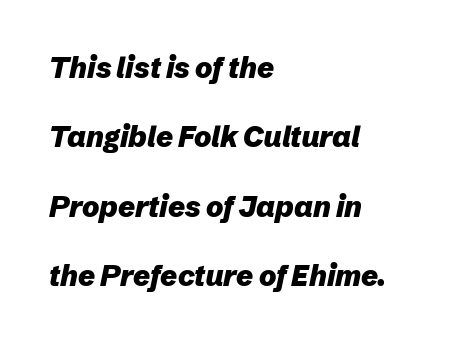
The face used here is proportionally spaced, like ordinary book or web type. What's the leading like? Stretched, with rows far apart. Here the glyphs are tracked normally, forming tight word shapes. A full-strength bold gives these letters their thick strokes. Only glyphs here, with clear space below each row.
